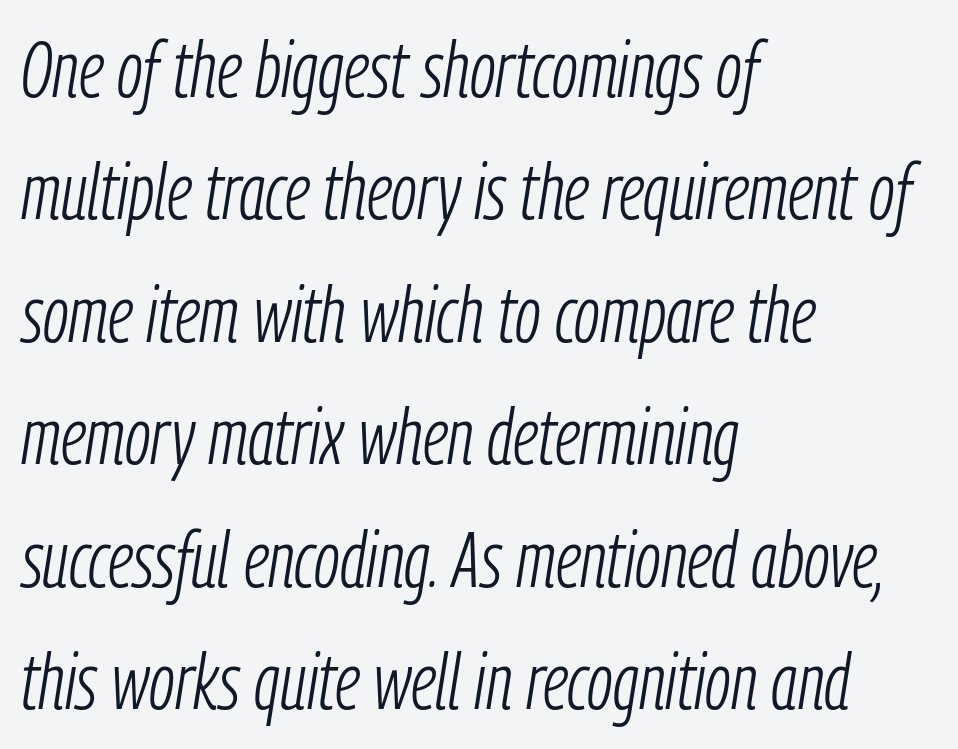
What stands out about the letter spacing? Nothing — it is the standard amount. Heaviness? Minimal to ordinary, like unemphasized prose. This sample has the flowing, uneven cadence of proportional lettering. This rendering features lettering with no underline. Teacher's note: observe the even left margin — that is flush-left alignment.
